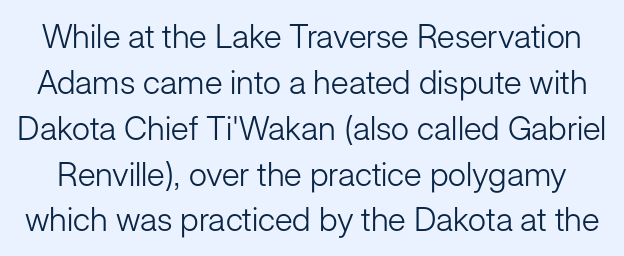
The image shows 33 px light sans-serif type, upright; set normal line spacing (1.39x), normal letter spacing, not underlined; low stroke contrast and a medium x-height.
